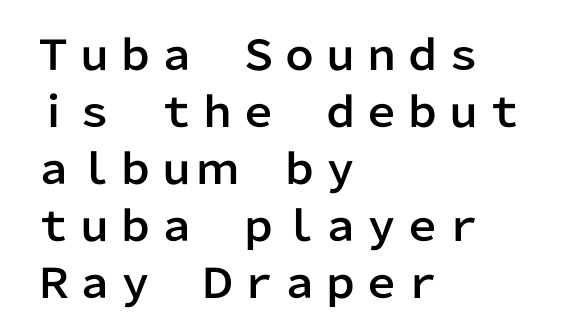
The image shows 41 px sans-serif type, upright; set left-aligned, normal line spacing (1.39x), normal letter spacing, not underlined; low stroke contrast and a medium x-height.
